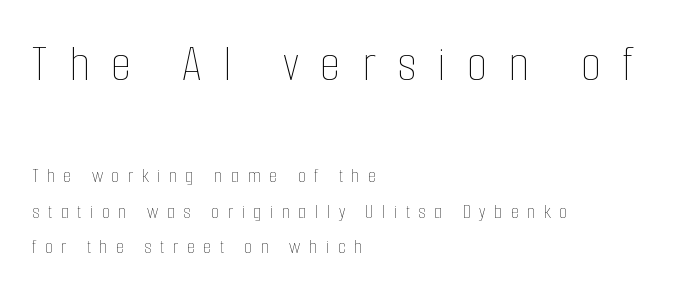
{"italic": "no", "bold": "no", "weight": "thin", "width": "condensed", "stroke_contrast": "low", "x_height": "medium", "monospaced": "no", "underline": "no", "align": "left", "line_spacing": "normal", "line_spacing_ratio": 1.68, "letter_spacing": "wide", "letter_spacing_em": 0.4, "larger_block": "first", "size_ratio": 2.52, "glyph_px": 53}
